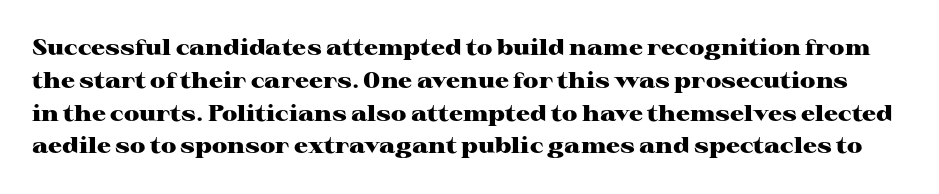
{"italic": "no", "bold": "yes", "underline": "no", "line_spacing": "normal", "line_spacing_ratio": 1.49, "letter_spacing": "normal", "letter_spacing_em": 0.0, "glyph_px": 22}
